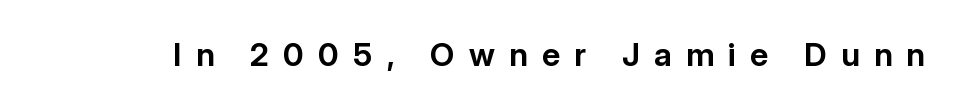
Observe the absence of serifs on each vertical stroke in this sample. Each letter keeps its own natural width here, so spacing adapts to shape. Clear beneath every line of the passage. Is the type bold? Yes — the strokes are clearly thick and heavy.
